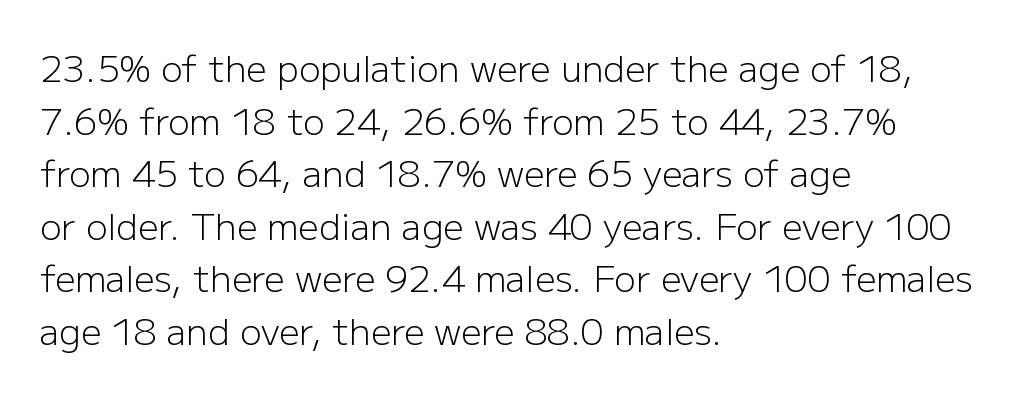
{"serif": "no", "italic": "no", "bold": "no", "weight": "light", "width": "normal", "stroke_contrast": "low", "x_height": "medium", "monospaced": "no", "underline": "no", "align": "left", "line_spacing": "normal", "line_spacing_ratio": 1.46, "letter_spacing": "normal", "letter_spacing_em": 0.0, "glyph_px": 36}
